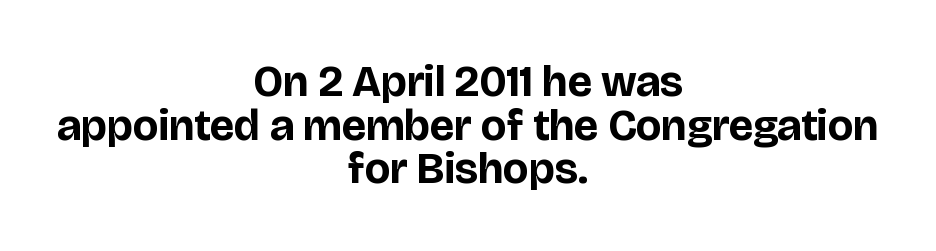
{"serif": "no", "italic": "no", "bold": "yes", "weight": "bold", "width": "normal", "stroke_contrast": "low", "x_height": "large", "monospaced": "no", "underline": "no", "align": "center", "line_spacing": "tight", "line_spacing_ratio": 0.99, "letter_spacing": "normal", "letter_spacing_em": 0.0, "glyph_px": 44}
